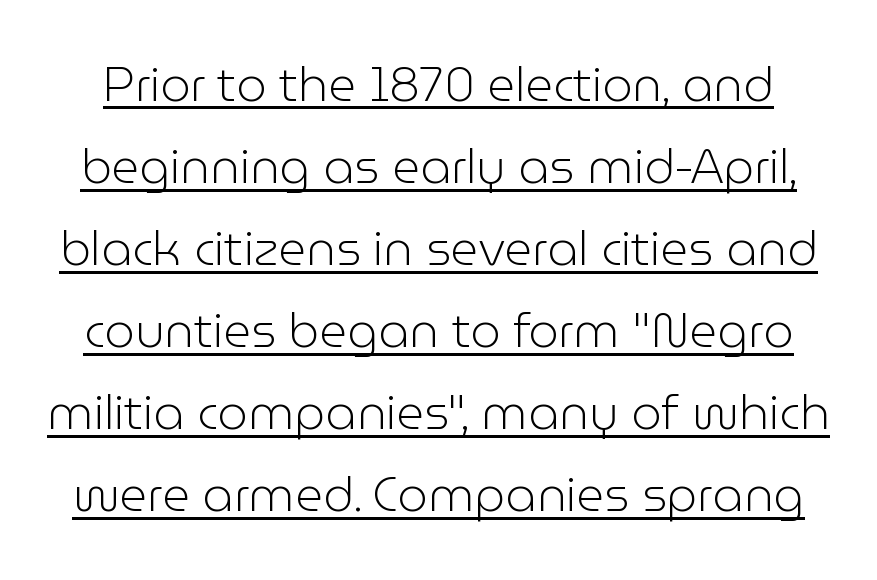
Q: Is the text bold? A: No.
Q: Is the text italic (slanted)? A: No, it is upright.
Q: Is the typeface a serif or a sans-serif typeface? A: Sans-serif.
Q: Is the text underlined? A: Yes.
Q: Is the spacing between letters normal or unusually wide? A: Normal.
Q: Width (condensed, normal, or wide)? A: Normal.
Q: Stroke contrast? A: Low.
Q: x-height? A: Medium.
Q: Monospaced? A: No.
